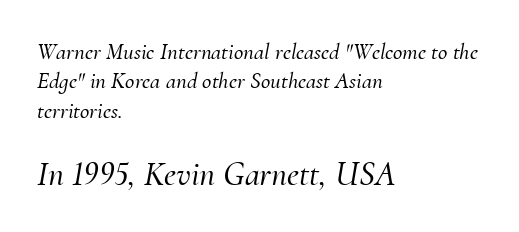
{"serif": "yes", "italic": "yes", "lean": "right", "slant_degrees": 10, "width": "normal", "stroke_contrast": "medium", "x_height": "small", "monospaced": "no", "underline": "no", "align": "left", "line_spacing": "normal", "line_spacing_ratio": 1.28, "letter_spacing": "normal", "letter_spacing_em": 0.0, "larger_block": "second", "size_ratio": 1.48, "glyph_px": 34}
